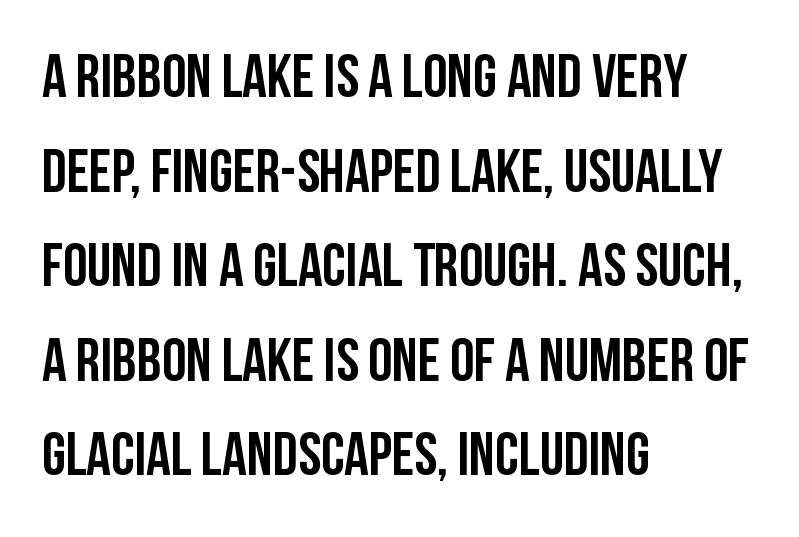
Only glyphs here, with clear space below each row. Here the glyphs are tracked normally, forming tight word shapes. The font's upright variant was chosen for this text. Quick note: interline space is typical. Here the designer chose a conventional face with non-uniform glyph widths. Where is the straight margin? On the left.
